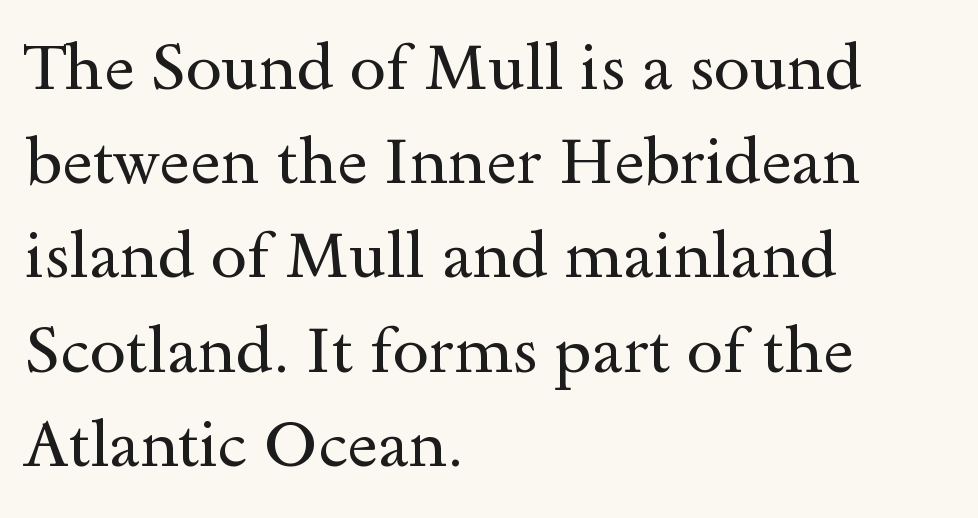
{"serif": "yes", "italic": "no", "bold": "no", "weight": "regular", "width": "wide", "x_height": "small", "monospaced": "no", "underline": "no", "align": "left", "line_spacing": "normal", "line_spacing_ratio": 1.45, "letter_spacing": "normal", "letter_spacing_em": 0.0, "glyph_px": 65}
